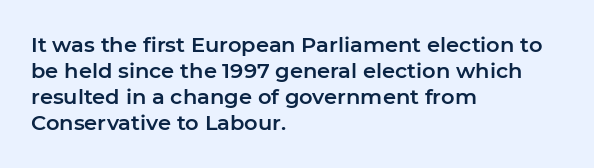
{"italic": "no", "underline": "no", "align": "left", "line_spacing_ratio": 1.24, "letter_spacing": "normal", "letter_spacing_em": 0.0, "glyph_px": 21}
